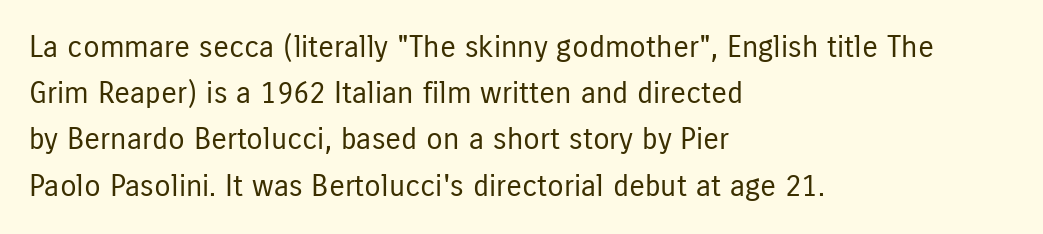
{"serif": "no", "italic": "no", "bold": "no", "weight": "regular", "width": "condensed", "stroke_contrast": "low", "x_height": "medium", "monospaced": "no", "underline": "no", "align": "left", "line_spacing": "normal", "line_spacing_ratio": 1.54, "letter_spacing": "normal", "letter_spacing_em": 0.0, "glyph_px": 30}
